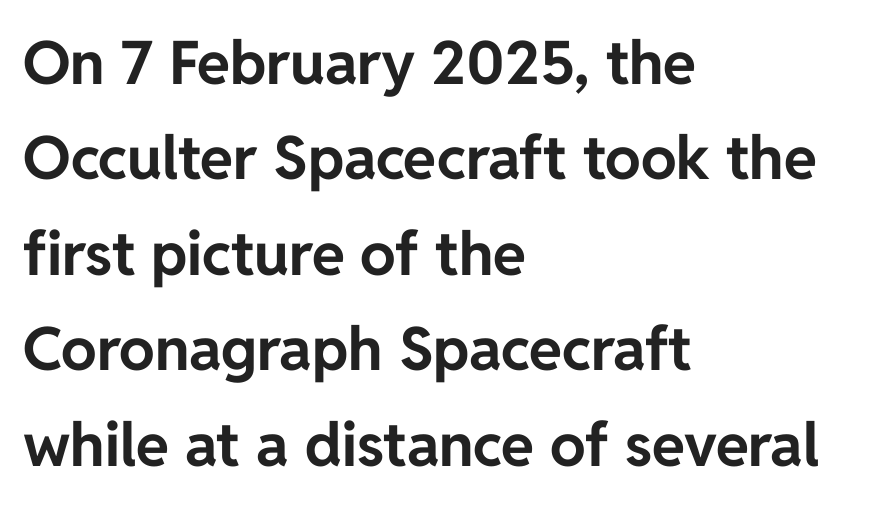
The image shows 60 px bold sans-serif type, upright; set left-aligned, normal line spacing (1.59x), normal letter spacing, not underlined; low stroke contrast and a medium x-height.
